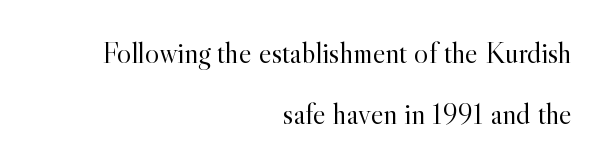
Q: Is the text bold? A: No.
Q: Is the text italic (slanted)? A: No, it is upright.
Q: Is the typeface a serif or a sans-serif typeface? A: Serif.
Q: Is the text underlined? A: No.
Q: How is the paragraph aligned? A: Right-aligned.
Q: Is the spacing between letters normal or unusually wide? A: Normal.
Q: Is the spacing between lines tight, normal or loose? A: Loose.
Q: Width (condensed, normal, or wide)? A: Normal.
Q: x-height? A: Small.
Q: Monospaced? A: No.
